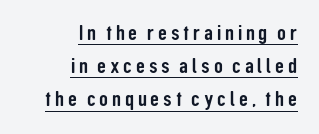
{"italic": "no", "underline": "yes", "align": "right", "line_spacing": "normal", "line_spacing_ratio": 1.51, "glyph_px": 22}
